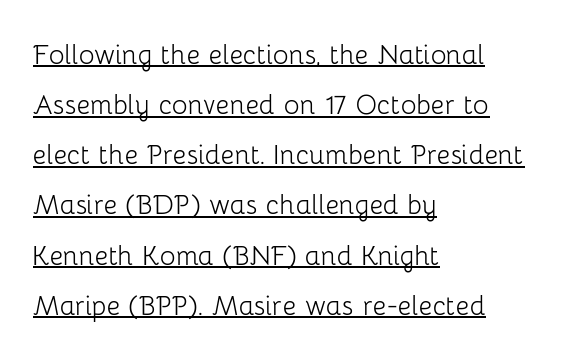
Q: Is the text bold? A: No.
Q: Is the text italic (slanted)? A: No, it is upright.
Q: Is the typeface a serif or a sans-serif typeface? A: Sans-serif.
Q: Is the text underlined? A: Yes.
Q: How is the paragraph aligned? A: Left-aligned.
Q: Is the spacing between letters normal or unusually wide? A: Normal.
Q: Is the spacing between lines tight, normal or loose? A: Normal.
Q: Width (condensed, normal, or wide)? A: Normal.
Q: Stroke contrast? A: Low.
Q: x-height? A: Medium.
Q: Monospaced? A: No.
